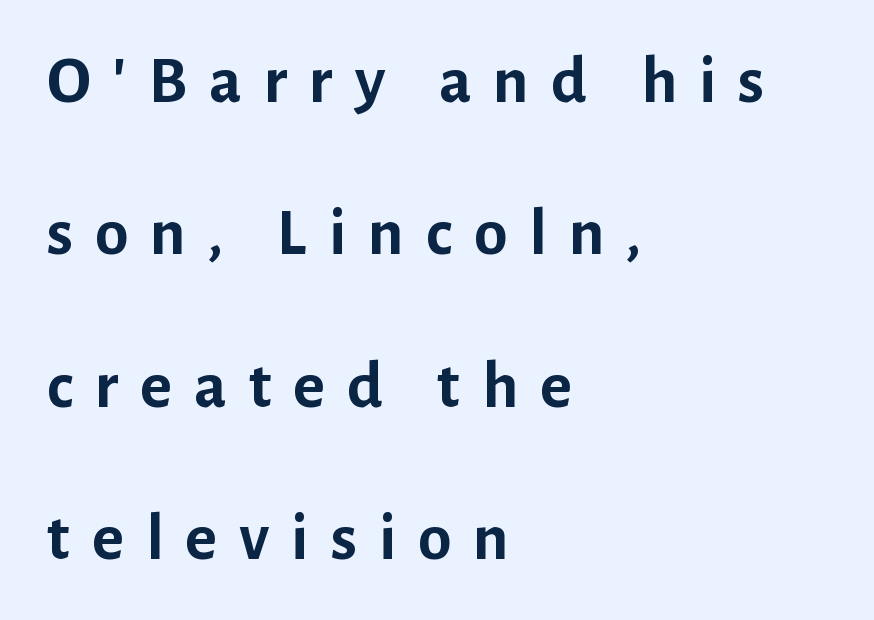
{"serif": "no", "italic": "no", "bold": "yes", "weight": "semibold", "width": "normal", "stroke_contrast": "low", "x_height": "medium", "monospaced": "no", "underline": "no", "align": "left", "line_spacing": "loose", "line_spacing_ratio": 2.24, "letter_spacing": "wide", "letter_spacing_em": 0.32, "glyph_px": 68}
